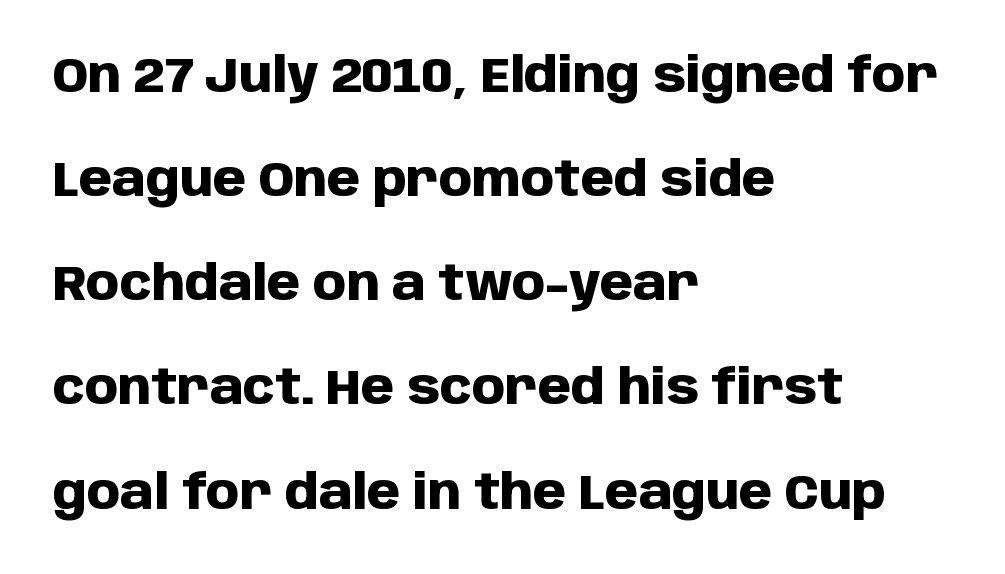
The image shows 48 px heavy sans-serif type, upright; set left-aligned, loose line spacing (2.17x), normal letter spacing, not underlined; low stroke contrast and a large x-height.
